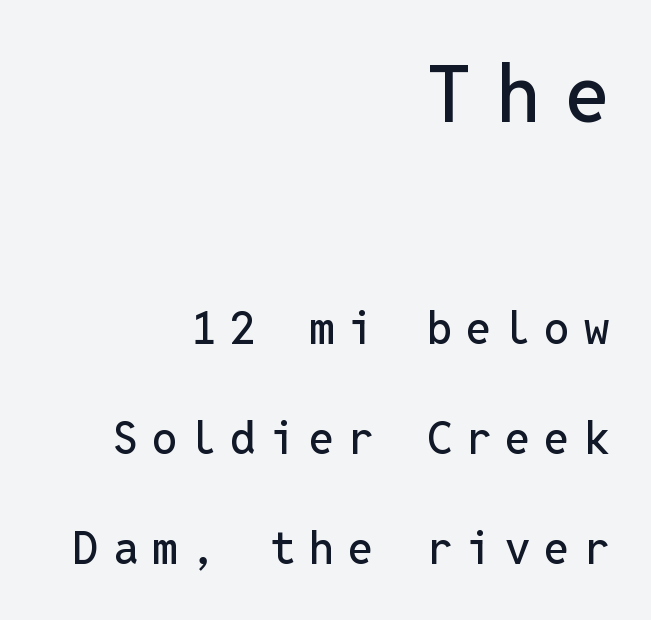
Is the letter spacing exaggerated? Yes — the characters are pushed far apart. A student would notice the top passage is typeset larger than what follows. The face used here is monospaced, like something from a code editor. One-word summary of the alignment: right. Interline gaps are noticeably wide in this sample. Check where the strokes stop: nothing finishes them off — pure sans.
